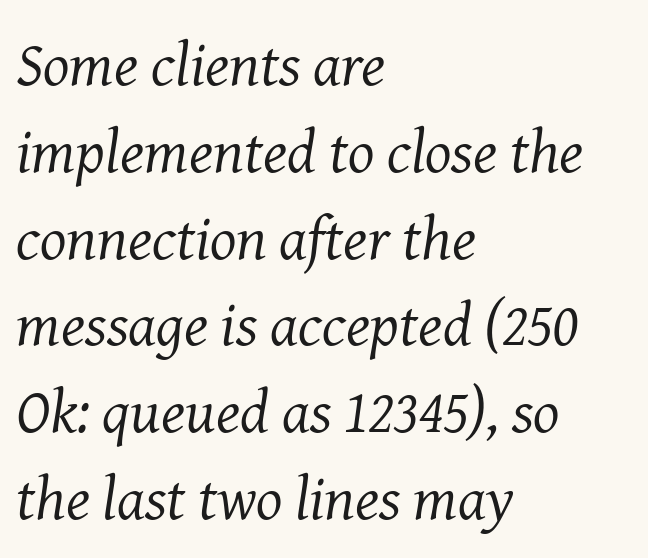
The image shows 62 px regular-weight serif type, italic (leaning right); set left-aligned, normal line spacing (1.4x), normal letter spacing, not underlined; medium stroke contrast and a medium x-height.
